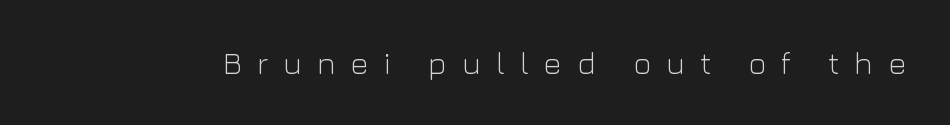
Q: Is the text bold? A: No.
Q: Is the text italic (slanted)? A: No, it is upright.
Q: Is the typeface a serif or a sans-serif typeface? A: Sans-serif.
Q: Is the text underlined? A: No.
Q: Is the spacing between letters normal or unusually wide? A: Unusually wide.
Q: Width (condensed, normal, or wide)? A: Normal.
Q: Stroke contrast? A: Low.
Q: x-height? A: Medium.
Q: Monospaced? A: No.
